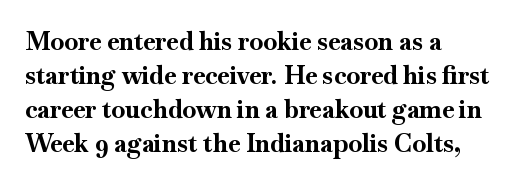
Just letters on the line, the space beneath them empty. No italicization has been applied; the sample stays upright. The rows are spaced the way most documents space them. The glyphs have the mass of a bold cut. Look at the tracking — it's just the regular setting, nothing added. Each line starts at the same left margin while the right side varies.
